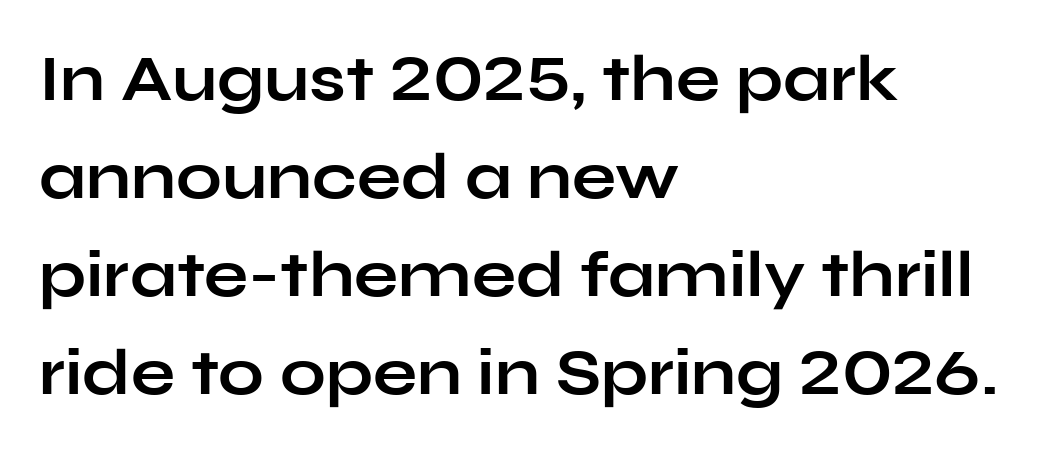
Q: Is the text bold? A: Yes.
Q: Is the text italic (slanted)? A: No, it is upright.
Q: Is the typeface a serif or a sans-serif typeface? A: Sans-serif.
Q: Is the text underlined? A: No.
Q: How is the paragraph aligned? A: Left-aligned.
Q: Is the spacing between letters normal or unusually wide? A: Normal.
Q: Is the spacing between lines tight, normal or loose? A: Normal.
Q: Width (condensed, normal, or wide)? A: Wide.
Q: Stroke contrast? A: Low.
Q: x-height? A: Medium.
Q: Monospaced? A: No.
